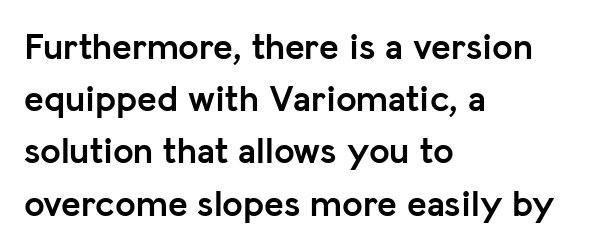
{"serif": "no", "italic": "no", "bold": "yes", "weight": "semibold", "width": "normal", "stroke_contrast": "low", "x_height": "medium", "monospaced": "no", "underline": "no", "align": "left", "line_spacing": "normal", "line_spacing_ratio": 1.41, "letter_spacing": "normal", "letter_spacing_em": 0.0, "glyph_px": 37}
